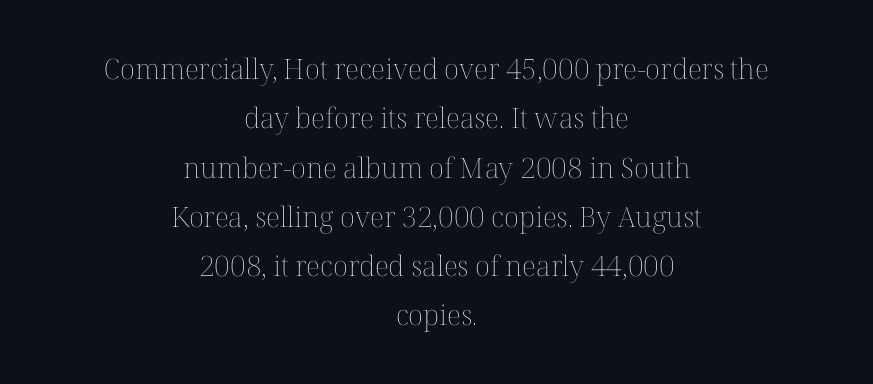
Q: Is the text bold? A: No.
Q: Is the text italic (slanted)? A: No, it is upright.
Q: Is the text underlined? A: No.
Q: How is the paragraph aligned? A: Centered.
Q: Is the spacing between letters normal or unusually wide? A: Normal.
Q: Width (condensed, normal, or wide)? A: Normal.
Q: Stroke contrast? A: Medium.
Q: x-height? A: Medium.
Q: Monospaced? A: No.
